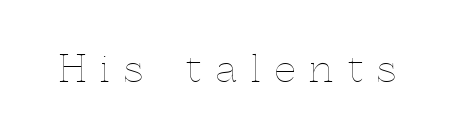
Characters remain perfectly vertical along every line. The typesetting does not lean heavy: it is not bold. The type is letterspaced generously, with wide tracking. Honestly, there is no underline to notice here at all. Note the varied advance widths — an 'i' is clearly narrower than an 'm'.
